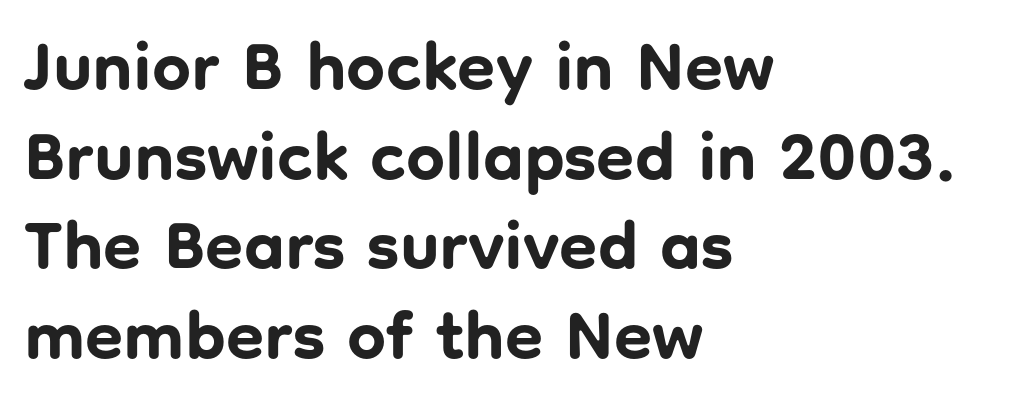
{"serif": "no", "italic": "no", "bold": "yes", "weight": "bold", "width": "normal", "stroke_contrast": "low", "x_height": "medium", "monospaced": "no", "underline": "no", "align": "left", "line_spacing": "normal", "line_spacing_ratio": 1.3, "letter_spacing": "normal", "letter_spacing_em": 0.0, "glyph_px": 69}
